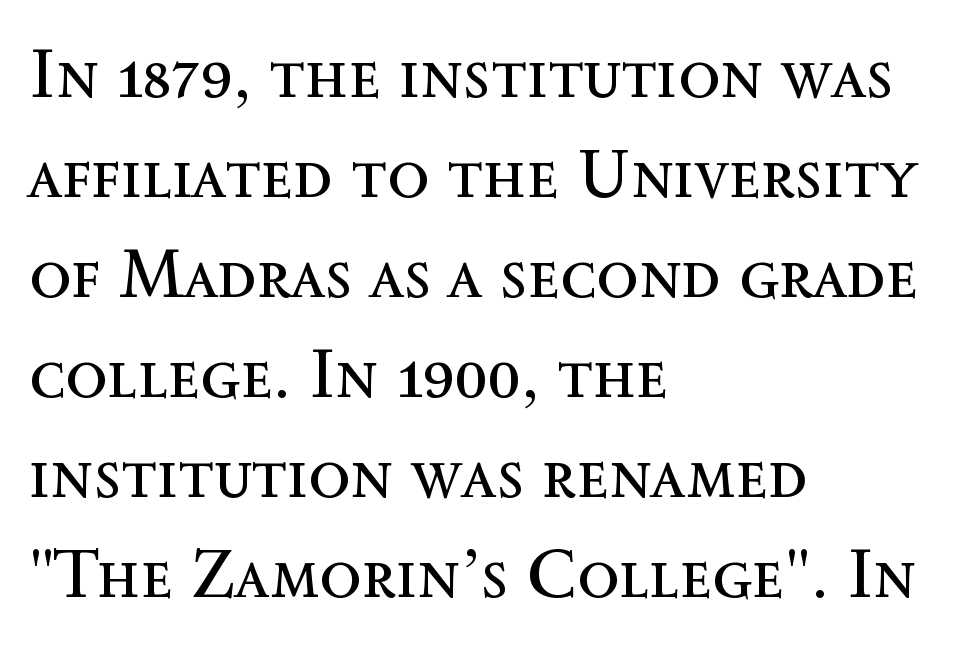
The image shows 69 px regular-weight type, upright; set left-aligned, normal line spacing (1.45x), normal letter spacing, not underlined; a medium x-height.
